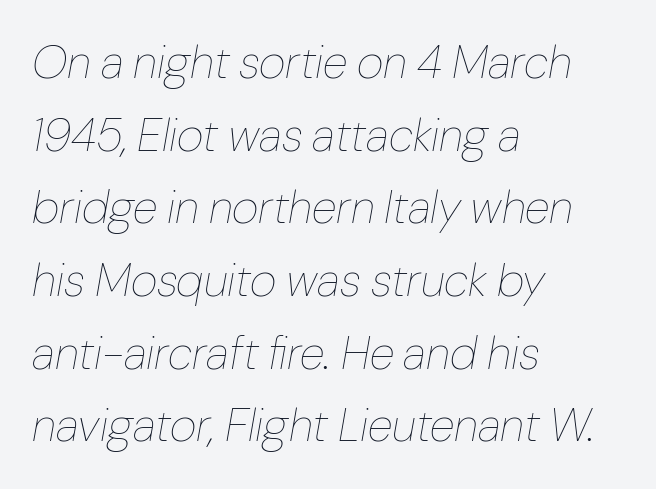
{"italic": "yes", "lean": "right", "slant_degrees": 10, "bold": "no", "weight": "thin", "width": "normal", "stroke_contrast": "low", "x_height": "medium", "monospaced": "no", "underline": "no", "align": "left", "line_spacing": "normal", "line_spacing_ratio": 1.58, "letter_spacing": "normal", "letter_spacing_em": 0.0, "glyph_px": 46}
